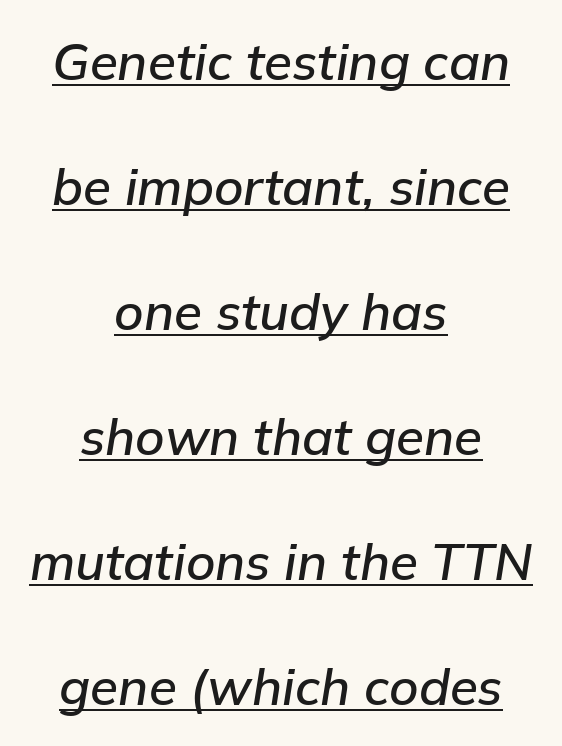
{"italic": "yes", "lean": "right", "slant_degrees": 9, "width": "normal", "stroke_contrast": "low", "x_height": "medium", "monospaced": "no", "underline": "yes", "align": "center", "line_spacing": "loose", "line_spacing_ratio": 2.45, "letter_spacing": "normal", "letter_spacing_em": 0.0, "glyph_px": 51}
